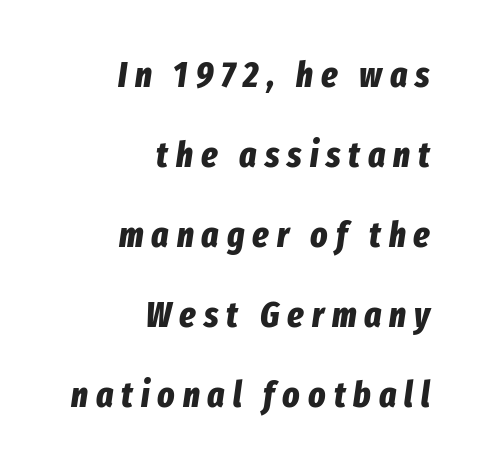
Q: Is the text bold? A: Yes.
Q: Is the text italic (slanted)? A: Yes, it leans right by about 8 degrees.
Q: Is the text underlined? A: No.
Q: How is the paragraph aligned? A: Right-aligned.
Q: Is the spacing between letters normal or unusually wide? A: Unusually wide.
Q: Is the spacing between lines tight, normal or loose? A: Loose.
Q: Width (condensed, normal, or wide)? A: Condensed.
Q: Stroke contrast? A: Low.
Q: x-height? A: Medium.
Q: Monospaced? A: No.
